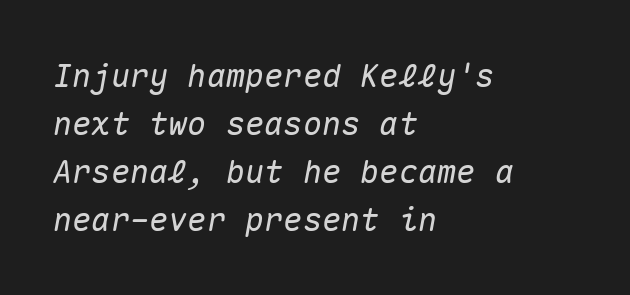
A bare baseline throughout the passage. Between one letter and the next there's only the usual sliver of space. A typesetter would call this leading conventional body-copy spacing. This sample has the even, mechanical cadence of fixed-width lettering. The paragraph has a hard left edge and a soft right edge.
